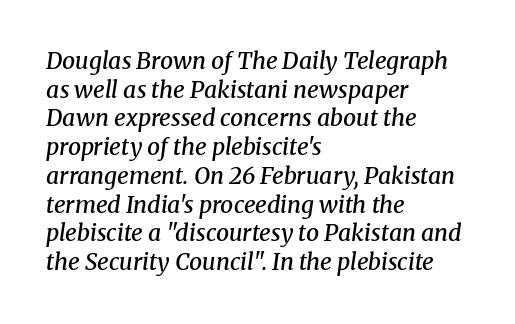
{"italic": "yes", "lean": "right", "slant_degrees": 8, "bold": "semi", "underline": "no", "align": "left", "line_spacing": "normal", "line_spacing_ratio": 1.25, "letter_spacing": "normal", "letter_spacing_em": 0.0, "glyph_px": 23}
